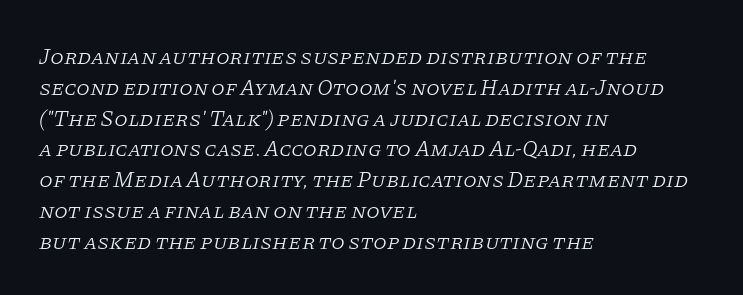
{"italic": "yes", "lean": "right", "slant_degrees": 11, "bold": "no", "underline": "no", "align": "left", "line_spacing": "normal", "line_spacing_ratio": 1.4, "letter_spacing": "normal", "letter_spacing_em": 0.0, "glyph_px": 22}
